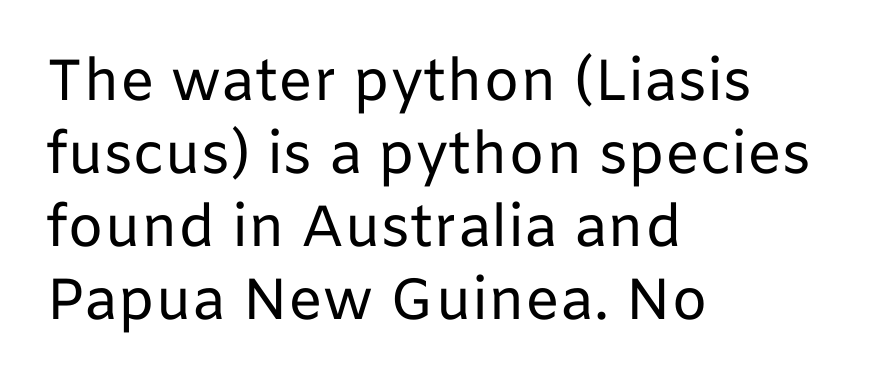
Q: Is the text bold? A: No.
Q: Is the text italic (slanted)? A: No, it is upright.
Q: Is the typeface a serif or a sans-serif typeface? A: Sans-serif.
Q: Is the text underlined? A: No.
Q: How is the paragraph aligned? A: Left-aligned.
Q: Is the spacing between letters normal or unusually wide? A: Normal.
Q: Is the spacing between lines tight, normal or loose? A: Normal.
Q: Width (condensed, normal, or wide)? A: Normal.
Q: Stroke contrast? A: Low.
Q: x-height? A: Medium.
Q: Monospaced? A: No.
